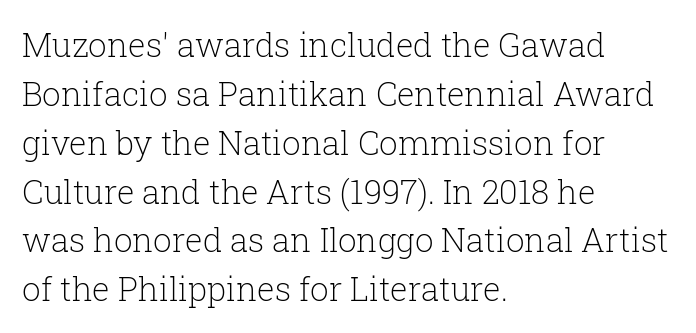
How are the letters spaced? Ordinarily, with no added tracking. You could not count columns in this text — the font is proportionally spaced. A light-to-regular cut is what we see here. Horizontally, the lines are justified to the leading edge only.
